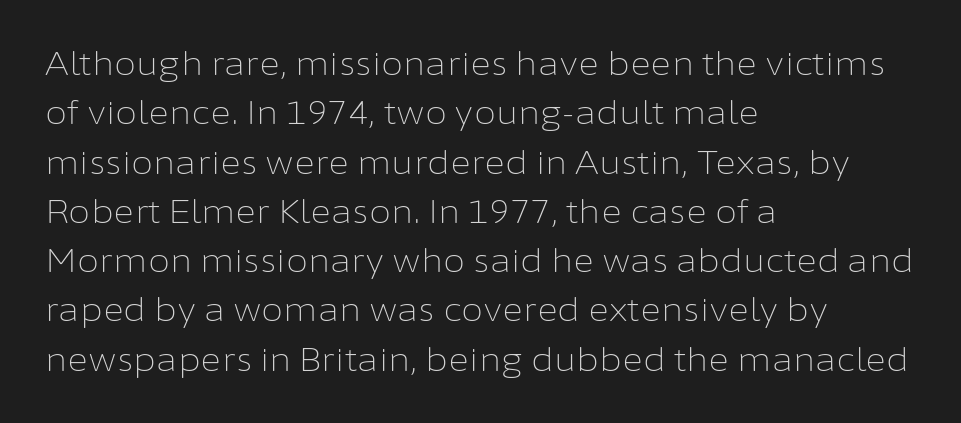
{"serif": "no", "italic": "no", "bold": "no", "weight": "light", "width": "normal", "stroke_contrast": "low", "x_height": "medium", "monospaced": "no", "underline": "no", "align": "left", "line_spacing": "normal", "line_spacing_ratio": 1.54, "letter_spacing": "normal", "letter_spacing_em": 0.0, "glyph_px": 32}
